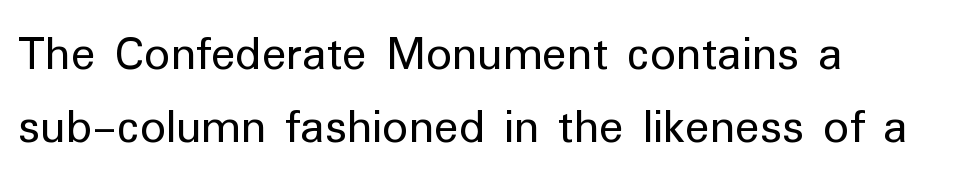
This sample is left-justified, so line endings fall wherever the words run out. Glyph-to-glyph distance matches everyday printed text. Glance below the letters and you will spot only blank space. Leading matches the norm, producing a regular column.
